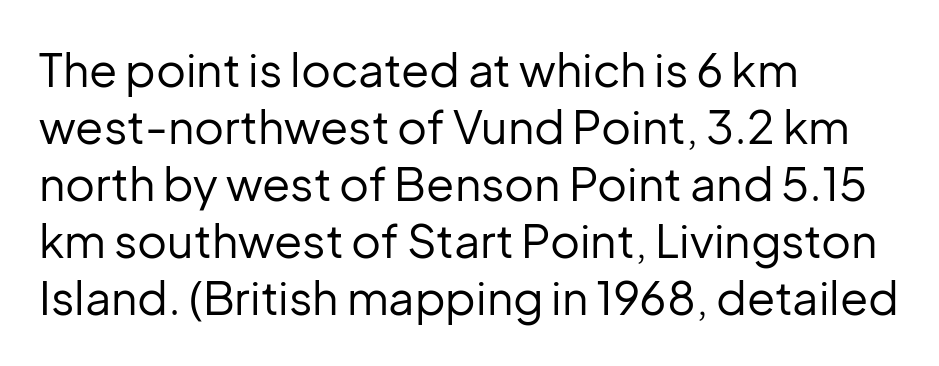
On a weight scale, this lands at 450 or below. Ascenders rise straight up at ninety degrees. Caption: multi-line text, flush left, ragged right. Here the designer chose a conventional face with non-uniform glyph widths. The characters display no serif detailing; their extremities are plain.
